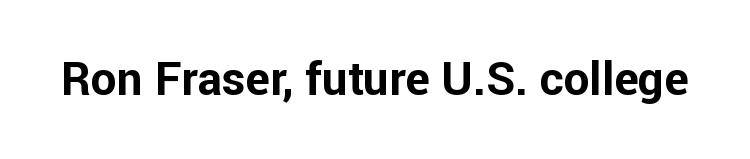
Q: Is the text bold? A: Yes.
Q: Is the text italic (slanted)? A: No, it is upright.
Q: Is the typeface a serif or a sans-serif typeface? A: Sans-serif.
Q: Is the text underlined? A: No.
Q: Is the spacing between letters normal or unusually wide? A: Normal.
Q: Width (condensed, normal, or wide)? A: Normal.
Q: Stroke contrast? A: Low.
Q: x-height? A: Medium.
Q: Monospaced? A: No.
